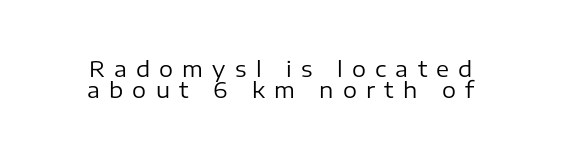
{"italic": "no", "bold": "no", "underline": "no", "line_spacing": "tight", "line_spacing_ratio": 0.97, "letter_spacing": "wide", "letter_spacing_em": 0.42, "glyph_px": 22}
